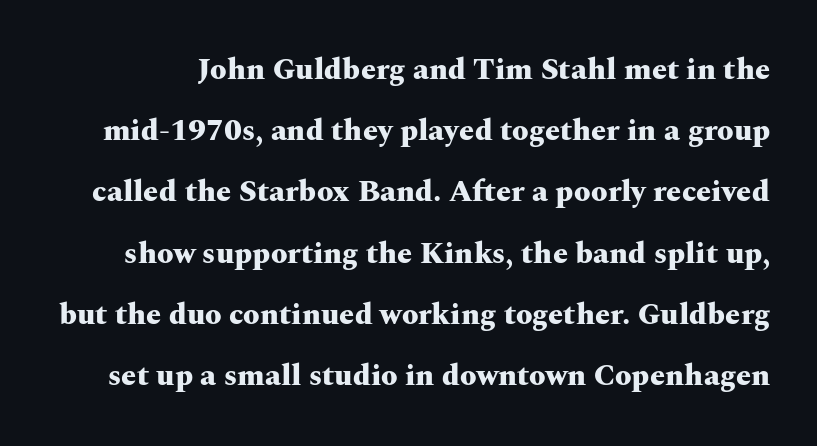
Q: Is the text bold? A: Yes.
Q: Is the text italic (slanted)? A: No, it is upright.
Q: Is the typeface a serif or a sans-serif typeface? A: Serif.
Q: Is the text underlined? A: No.
Q: Is the spacing between letters normal or unusually wide? A: Normal.
Q: Is the spacing between lines tight, normal or loose? A: Loose.
Q: Width (condensed, normal, or wide)? A: Wide.
Q: Stroke contrast? A: Medium.
Q: x-height? A: Medium.
Q: Monospaced? A: No.
